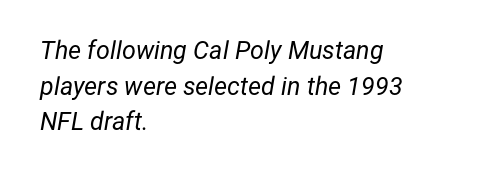
{"italic": "yes", "lean": "right", "slant_degrees": 12, "bold": "no", "underline": "no", "align": "left", "line_spacing": "normal", "line_spacing_ratio": 1.43, "letter_spacing": "normal", "letter_spacing_em": 0.0, "glyph_px": 25}
